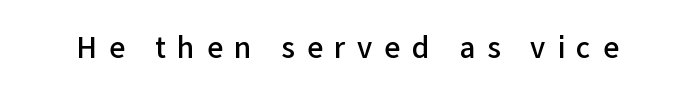
The image shows 28 px semibold sans-serif type, upright; set unusually wide letter spacing (+0.42 em), not underlined; low stroke contrast and a medium x-height.
